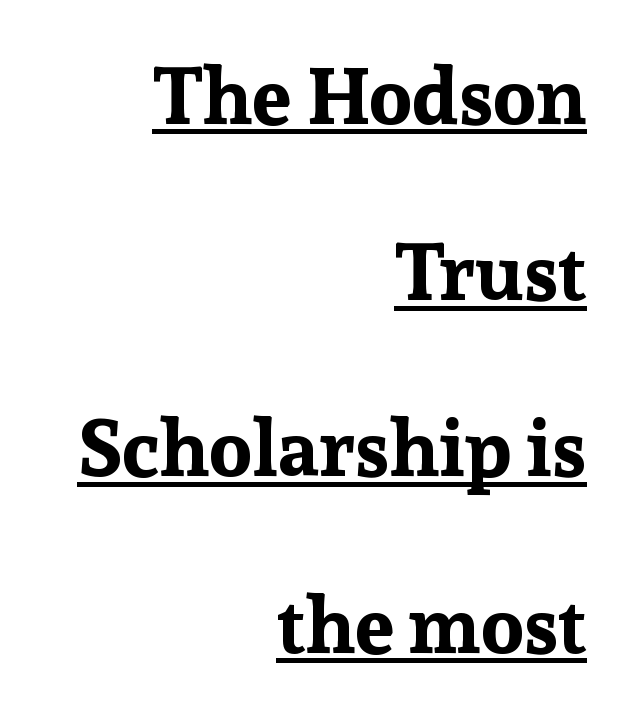
The image shows 79 px bold serif type, upright; set right-aligned, loose line spacing (2.23x), normal letter spacing, underlined; low stroke contrast and a medium x-height.
